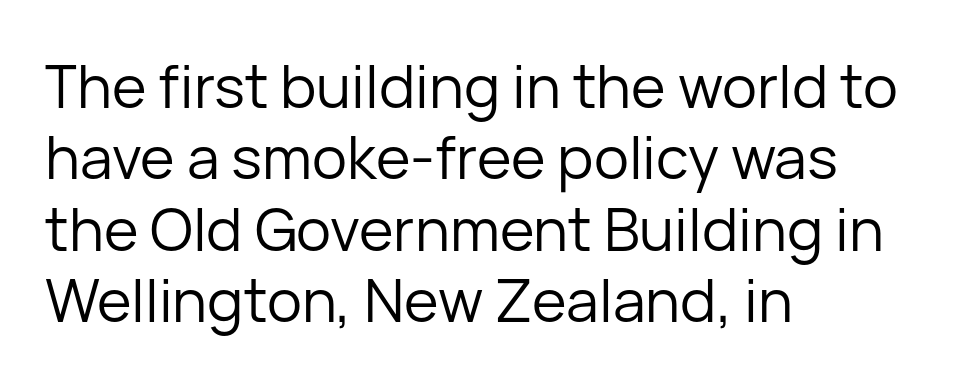
Q: Is the text bold? A: No.
Q: Is the text italic (slanted)? A: No, it is upright.
Q: Is the typeface a serif or a sans-serif typeface? A: Sans-serif.
Q: Is the text underlined? A: No.
Q: How is the paragraph aligned? A: Left-aligned.
Q: Is the spacing between letters normal or unusually wide? A: Normal.
Q: Width (condensed, normal, or wide)? A: Normal.
Q: Stroke contrast? A: Low.
Q: x-height? A: Medium.
Q: Monospaced? A: No.
